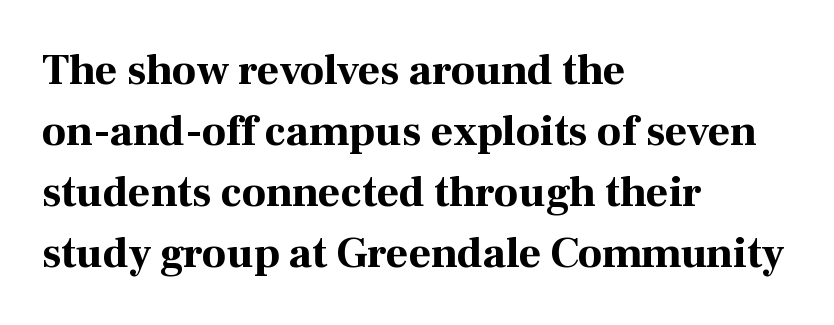
Q: Is the text bold? A: Yes.
Q: Is the text italic (slanted)? A: No, it is upright.
Q: Is the typeface a serif or a sans-serif typeface? A: Serif.
Q: Is the text underlined? A: No.
Q: How is the paragraph aligned? A: Left-aligned.
Q: Is the spacing between letters normal or unusually wide? A: Normal.
Q: Is the spacing between lines tight, normal or loose? A: Normal.
Q: Width (condensed, normal, or wide)? A: Normal.
Q: Stroke contrast? A: High.
Q: x-height? A: Medium.
Q: Monospaced? A: No.
